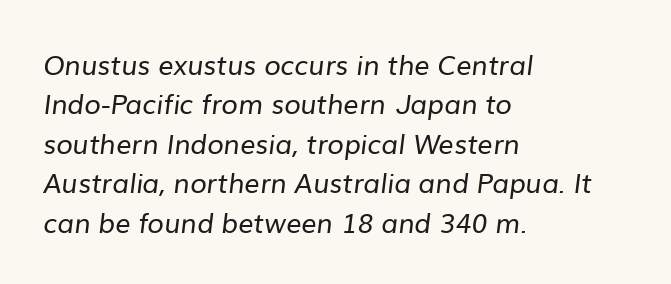
{"bold": "no", "underline": "no", "align": "left", "line_spacing": "normal", "line_spacing_ratio": 1.46, "letter_spacing": "normal", "letter_spacing_em": 0.0, "glyph_px": 27}
